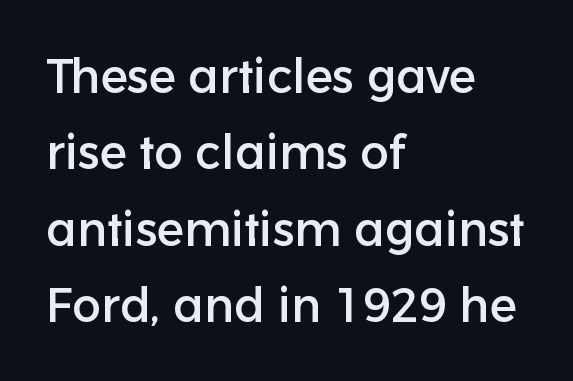
The image shows 48 px sans-serif type, upright; set left-aligned, normal line spacing (1.59x), normal letter spacing, not underlined; low stroke contrast and a medium x-height.
